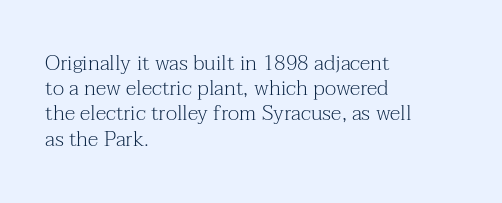
The letterforms sit shoulder to shoulder at normal distance. Typeset ragged right — the left edge is the straight one. The lettering holds an erect, upright posture throughout. Vertical stems look standard width or narrower in stroke. Beneath every word, the page is bare.
